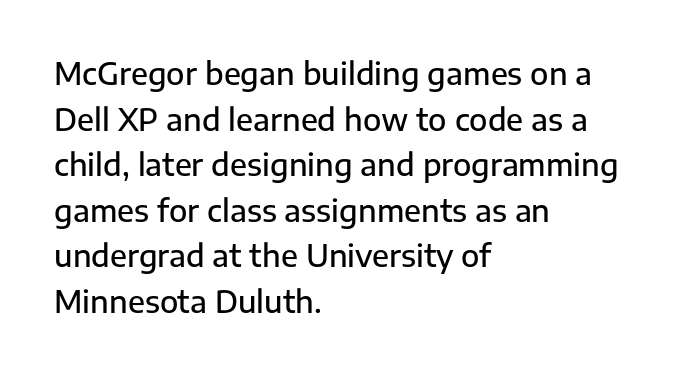
{"serif": "no", "italic": "no", "bold": "semi", "weight": "semibold", "width": "normal", "stroke_contrast": "low", "x_height": "medium", "monospaced": "no", "underline": "no", "align": "left", "line_spacing": "normal", "line_spacing_ratio": 1.52, "letter_spacing": "normal", "letter_spacing_em": 0.0, "glyph_px": 30}
